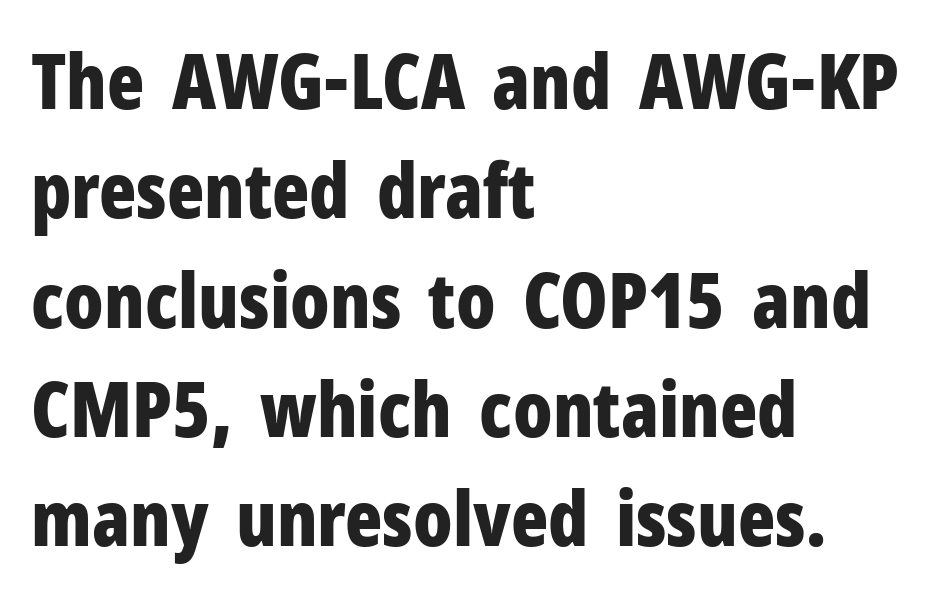
Q: Is the text bold? A: Yes.
Q: Is the text italic (slanted)? A: No, it is upright.
Q: Is the typeface a serif or a sans-serif typeface? A: Sans-serif.
Q: Is the text underlined? A: No.
Q: How is the paragraph aligned? A: Left-aligned.
Q: Is the spacing between letters normal or unusually wide? A: Normal.
Q: Is the spacing between lines tight, normal or loose? A: Normal.
Q: Width (condensed, normal, or wide)? A: Condensed.
Q: Stroke contrast? A: Low.
Q: x-height? A: Medium.
Q: Monospaced? A: No.
